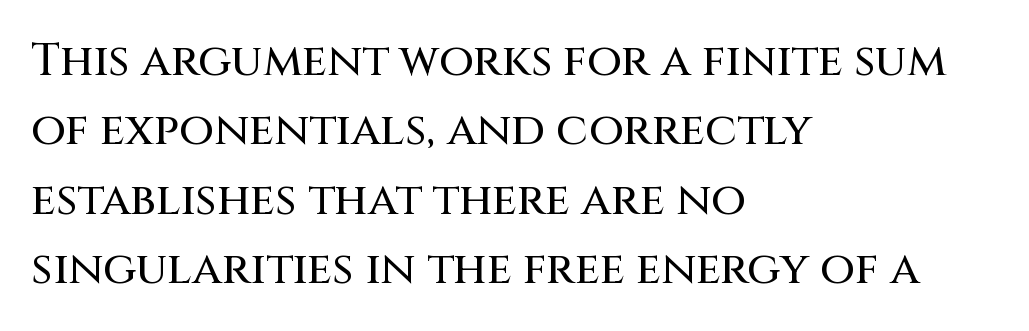
The tracking reads as untouched default to a designer's eye. The face used here is proportionally spaced, like ordinary book or web type. Clear beneath every line of the passage. The rows are spaced the way most documents space them. Every row of glyphs begins at an identical x-position on the left. The axis of the letterforms is exactly vertical.
